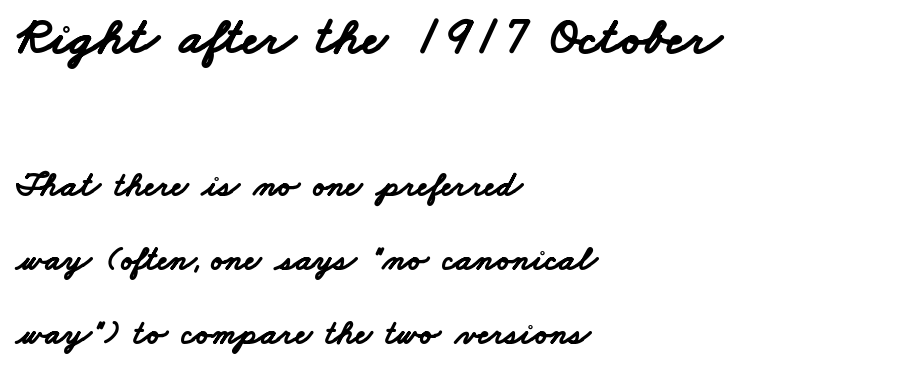
The image shows 53 px bold, wide sans-serif type; set left-aligned, loose line spacing (2.12x), normal letter spacing, not underlined; the first (top) block is 1.51x larger; low stroke contrast and a small x-height.
